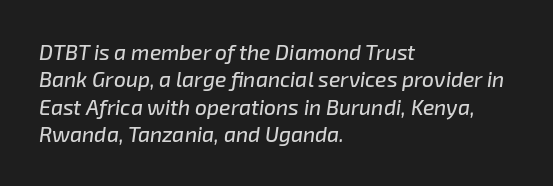
Q: Is the text italic (slanted)? A: Yes, it leans right by about 8 degrees.
Q: Is the text underlined? A: No.
Q: How is the paragraph aligned? A: Left-aligned.
Q: Is the spacing between letters normal or unusually wide? A: Normal.
Q: Is the spacing between lines tight, normal or loose? A: Normal.
